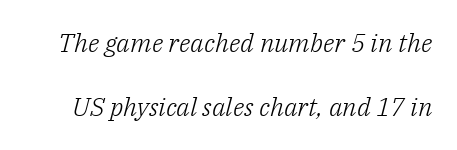
Q: Is the text bold? A: No.
Q: Is the text italic (slanted)? A: Yes, it leans right by about 14 degrees.
Q: Is the text underlined? A: No.
Q: Is the spacing between letters normal or unusually wide? A: Normal.
Q: Is the spacing between lines tight, normal or loose? A: Loose.
